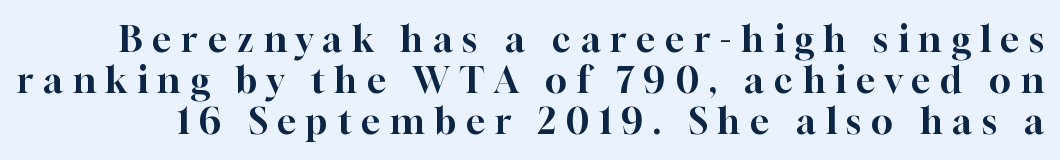
Q: Is the text italic (slanted)? A: No, it is upright.
Q: Is the typeface a serif or a sans-serif typeface? A: Serif.
Q: Is the text underlined? A: No.
Q: Is the spacing between letters normal or unusually wide? A: Unusually wide.
Q: Is the spacing between lines tight, normal or loose? A: Tight.
Q: Width (condensed, normal, or wide)? A: Normal.
Q: Stroke contrast? A: High.
Q: x-height? A: Medium.
Q: Monospaced? A: No.
